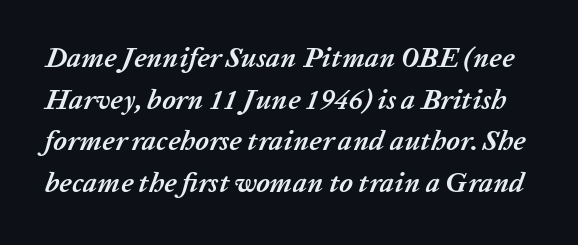
Vertical spacing — default. Varying glyph widths throughout — classic text-font behaviour. Observe the lean: these are italic letterforms. Words float on clear page, feet unadorned. Honestly, the letter spacing is just normal — you wouldn't notice it.
